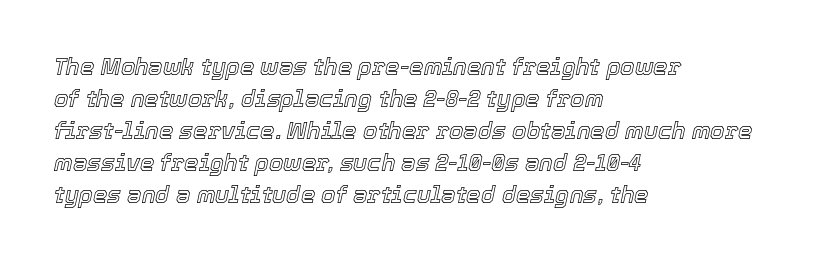
Q: Is the text italic (slanted)? A: Yes, it leans right by about 12 degrees.
Q: Is the text underlined? A: No.
Q: How is the paragraph aligned? A: Left-aligned.
Q: Is the spacing between letters normal or unusually wide? A: Normal.
Q: Is the spacing between lines tight, normal or loose? A: Normal.
